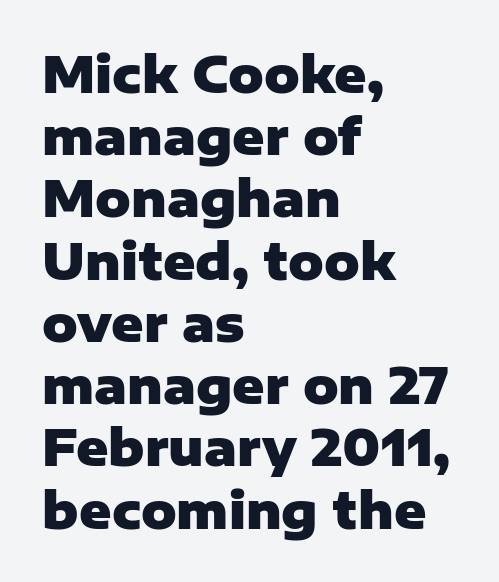
Q: Is the text bold? A: Yes.
Q: Is the text italic (slanted)? A: No, it is upright.
Q: Is the typeface a serif or a sans-serif typeface? A: Sans-serif.
Q: Is the text underlined? A: No.
Q: How is the paragraph aligned? A: Left-aligned.
Q: Is the spacing between letters normal or unusually wide? A: Normal.
Q: Is the spacing between lines tight, normal or loose? A: Normal.
Q: Width (condensed, normal, or wide)? A: Normal.
Q: Stroke contrast? A: Low.
Q: x-height? A: Medium.
Q: Monospaced? A: No.
